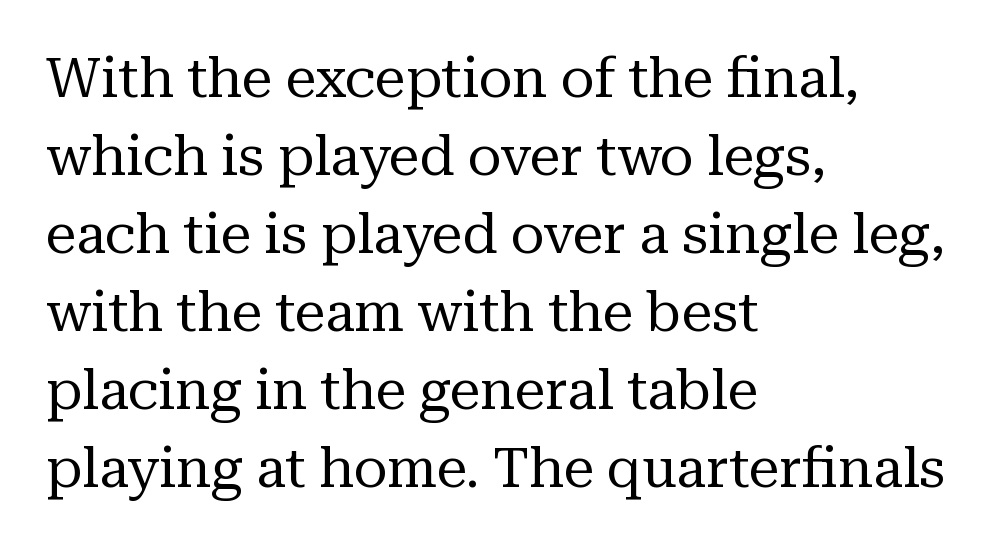
{"serif": "yes", "italic": "no", "bold": "no", "weight": "regular", "width": "normal", "stroke_contrast": "medium", "x_height": "medium", "monospaced": "no", "underline": "no", "align": "left", "line_spacing": "normal", "line_spacing_ratio": 1.42, "letter_spacing": "normal", "letter_spacing_em": 0.0, "glyph_px": 55}
